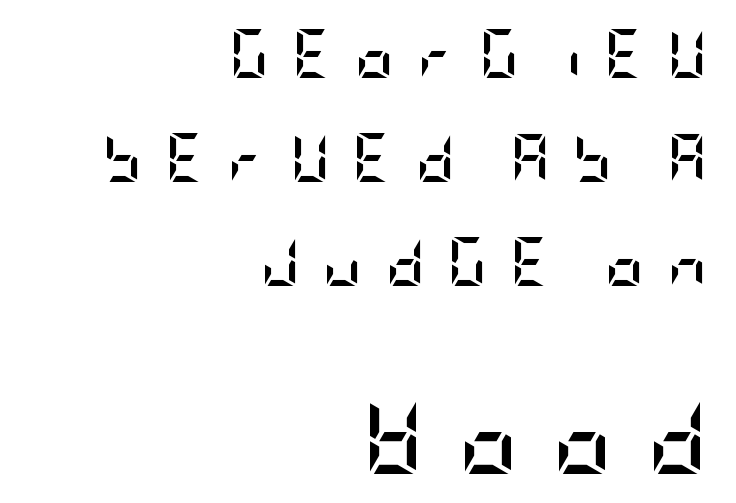
Q: Is the text bold? A: Yes.
Q: Is the text italic (slanted)? A: No, it is upright.
Q: Is the typeface a serif or a sans-serif typeface? A: Sans-serif.
Q: Is the text underlined? A: No.
Q: How is the paragraph aligned? A: Right-aligned.
Q: Is the spacing between letters normal or unusually wide? A: Unusually wide.
Q: Is the spacing between lines tight, normal or loose? A: Loose.
Q: Which block of text is set in a larger size, the first (top) or the second (bottom)? A: The second (bottom) one.
Q: Width (condensed, normal, or wide)? A: Condensed.
Q: Stroke contrast? A: Low.
Q: x-height? A: Large.
